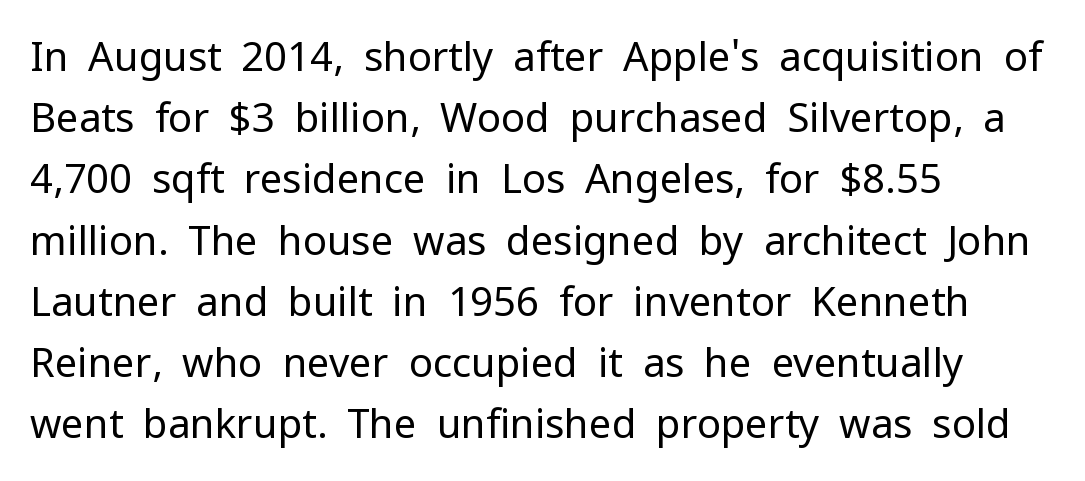
Q: Is the text bold? A: No.
Q: Is the text italic (slanted)? A: No, it is upright.
Q: Is the typeface a serif or a sans-serif typeface? A: Sans-serif.
Q: Is the text underlined? A: No.
Q: How is the paragraph aligned? A: Left-aligned.
Q: Is the spacing between letters normal or unusually wide? A: Normal.
Q: Is the spacing between lines tight, normal or loose? A: Normal.
Q: Width (condensed, normal, or wide)? A: Normal.
Q: Stroke contrast? A: Low.
Q: x-height? A: Medium.
Q: Monospaced? A: No.
